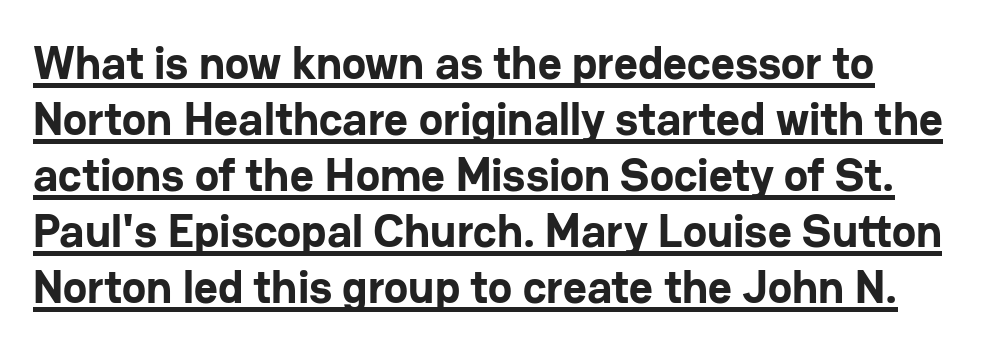
Q: Is the text bold? A: Yes.
Q: Is the text italic (slanted)? A: No, it is upright.
Q: Is the typeface a serif or a sans-serif typeface? A: Sans-serif.
Q: Is the text underlined? A: Yes.
Q: Is the spacing between letters normal or unusually wide? A: Normal.
Q: Width (condensed, normal, or wide)? A: Normal.
Q: Stroke contrast? A: Low.
Q: x-height? A: Medium.
Q: Monospaced? A: No.
